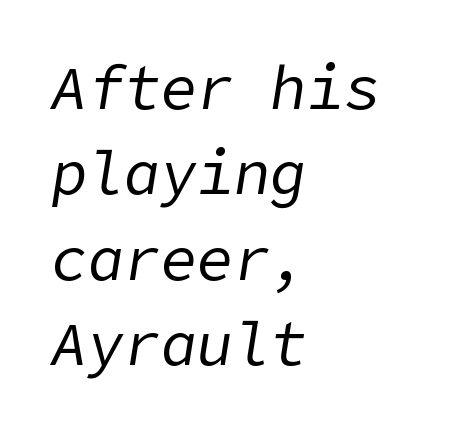
Compared with a centered layout, this one pins lines to the left instead. Whoever set this chose a conventional vertical rhythm. Unmarked baselines from the first word to the last. The type is set solid horizontally, with unmodified tracking.
